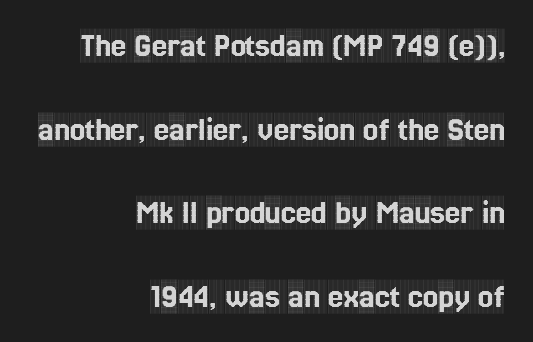
Classification — serif. Leading is clearly above the norm, producing a sparse column. The words here are not underlined. The lines are quadded right. Looks like regular typesetting: each glyph gets only the width it needs.
